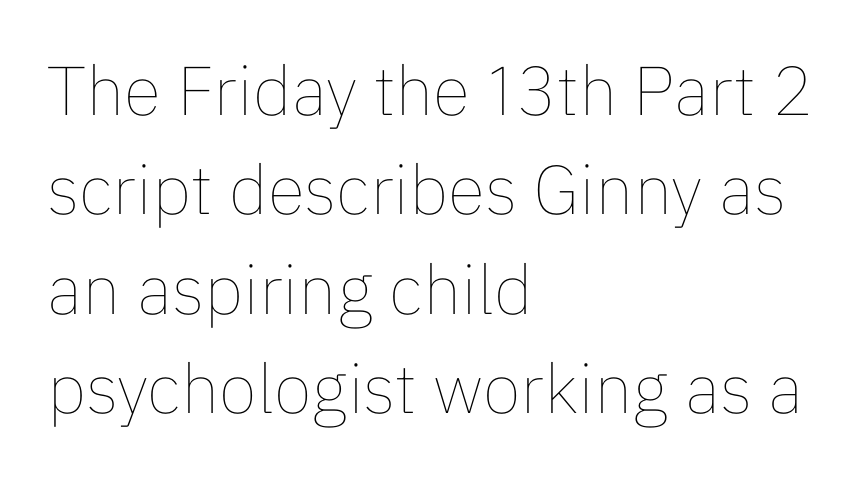
Leading matches the norm, producing a regular column. When letters stand straight like this, we call the style roman or upright. Caption: standard tracking, unaltered. The space beneath each line is pristine and unruled. A typesetter would call this proportional, since set widths differ per character. The weight tops out at a normal text grade.
